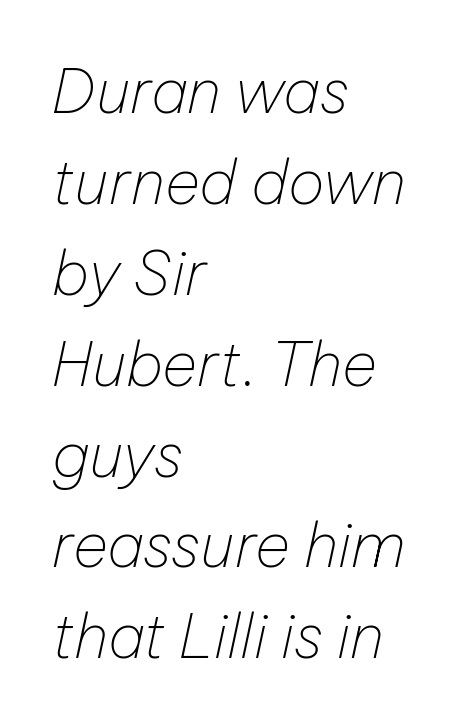
The image shows 61 px thin type, italic (leaning right); set left-aligned, normal line spacing (1.49x), normal letter spacing, not underlined; low stroke contrast and a medium x-height.
